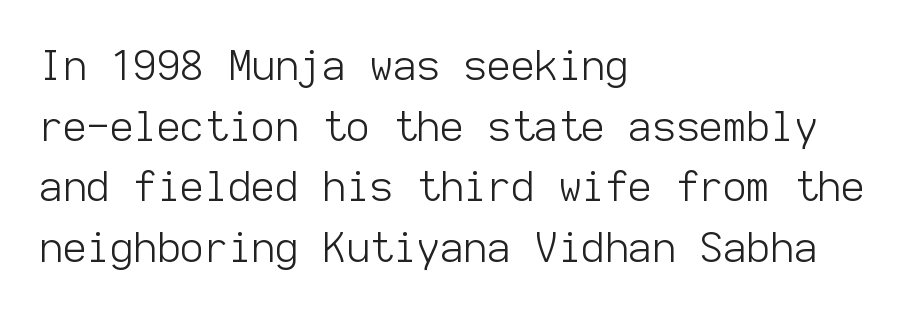
The image shows 41 px light sans-serif type, upright, monospaced; set left-aligned, normal line spacing (1.48x), normal letter spacing, not underlined; low stroke contrast and a medium x-height.
